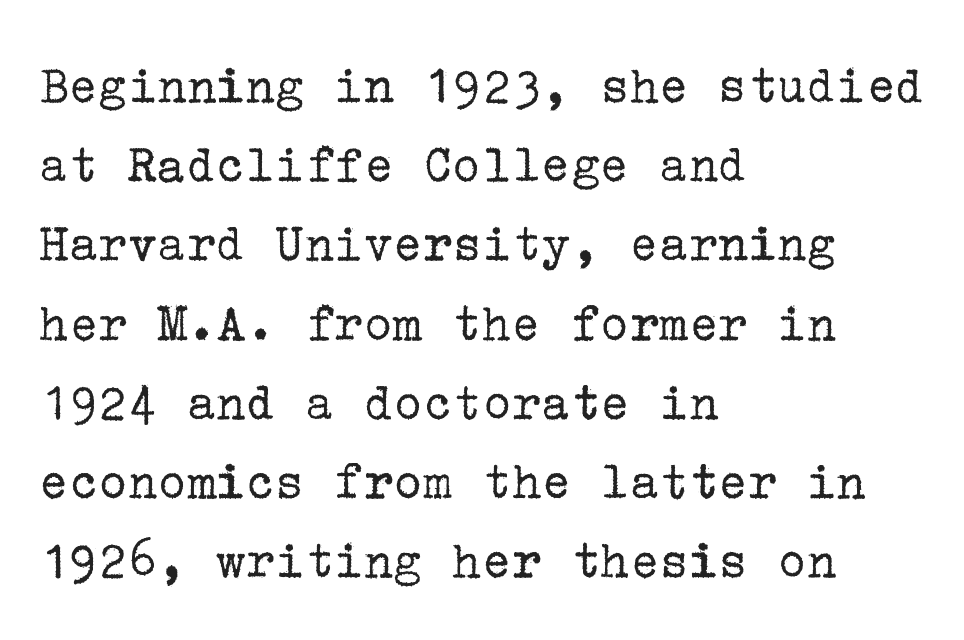
A student would call this left alignment; a typographer would say flush left, rag right. Nothing unusual about the tracking: characters are spaced as the font intends. To sum up the face: it has serifs. Quick note: not italic, upright. The rendering uses a moderate line-height, typical for paragraphs.
